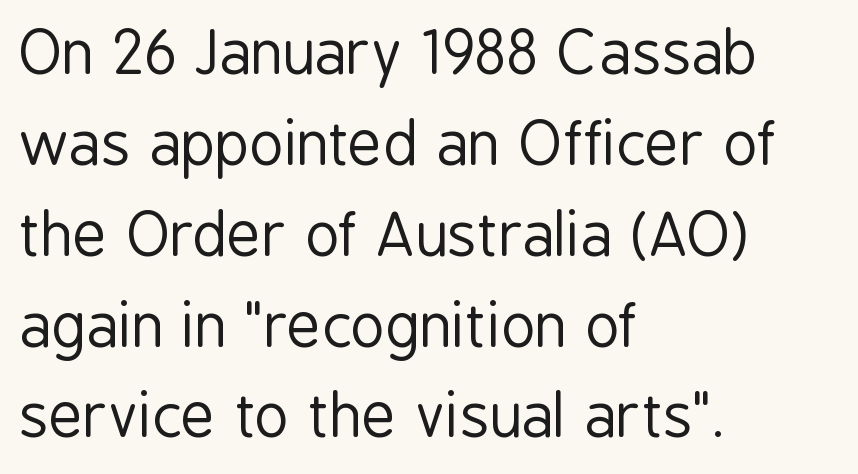
Q: Is the text bold? A: No.
Q: Is the text italic (slanted)? A: No, it is upright.
Q: Is the typeface a serif or a sans-serif typeface? A: Sans-serif.
Q: Is the text underlined? A: No.
Q: How is the paragraph aligned? A: Left-aligned.
Q: Is the spacing between letters normal or unusually wide? A: Normal.
Q: Is the spacing between lines tight, normal or loose? A: Normal.
Q: Width (condensed, normal, or wide)? A: Condensed.
Q: Stroke contrast? A: Low.
Q: x-height? A: Medium.
Q: Monospaced? A: No.
